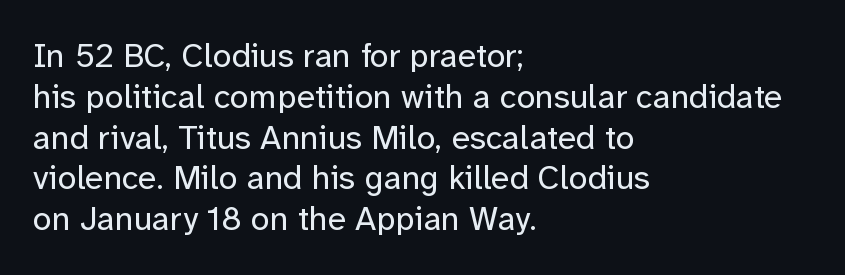
Q: Is the text bold? A: No.
Q: Is the text italic (slanted)? A: No, it is upright.
Q: Is the typeface a serif or a sans-serif typeface? A: Sans-serif.
Q: Is the text underlined? A: No.
Q: How is the paragraph aligned? A: Left-aligned.
Q: Is the spacing between letters normal or unusually wide? A: Normal.
Q: Width (condensed, normal, or wide)? A: Normal.
Q: Stroke contrast? A: Low.
Q: x-height? A: Medium.
Q: Monospaced? A: No.
